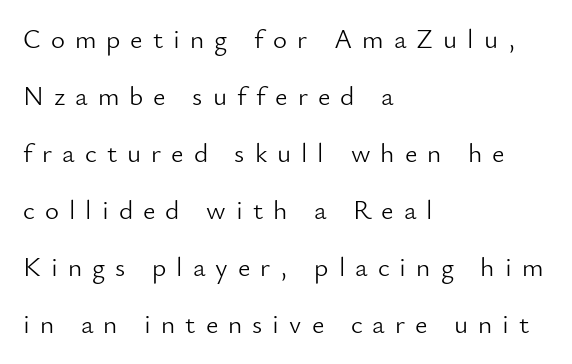
{"italic": "no", "bold": "no", "underline": "no", "align": "left", "line_spacing": "loose", "line_spacing_ratio": 2.11, "letter_spacing": "wide", "letter_spacing_em": 0.37, "glyph_px": 27}
